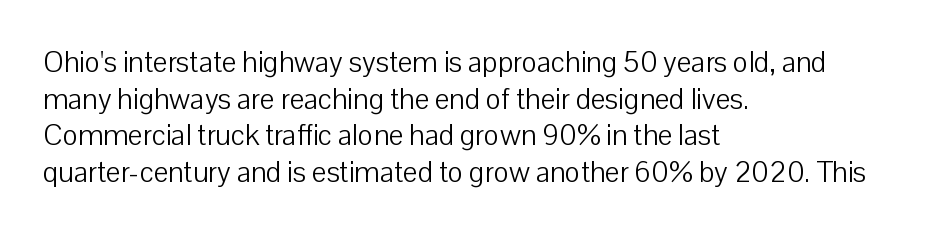
Alignment: flush left. Is the stroke heavy? The answer is a plain regular-or-lighter. These lines are rendered in a variable-pitch font. Lines of text with bare space underneath. Does extra space separate the letters? No, they use regular spacing.
